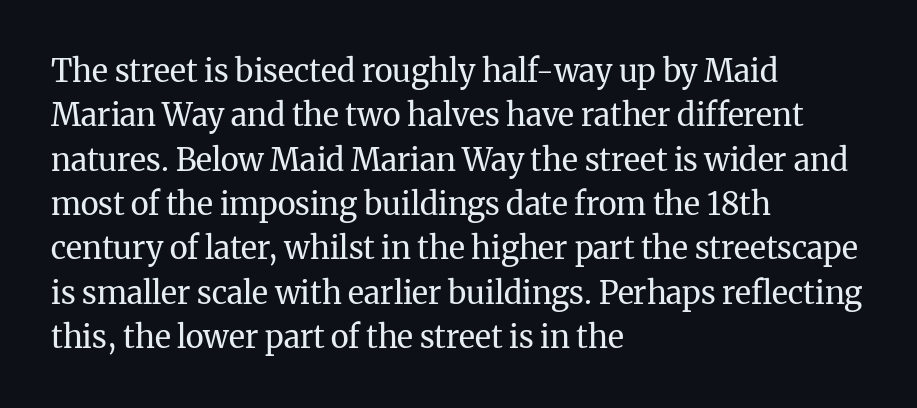
There is no visible air inserted between adjacent glyphs. Varying glyph widths throughout — classic text-font behaviour. These lines are set flush left with a ragged right edge. Stem width sits at or under what a default text font uses. Quick note: not italic, upright.
